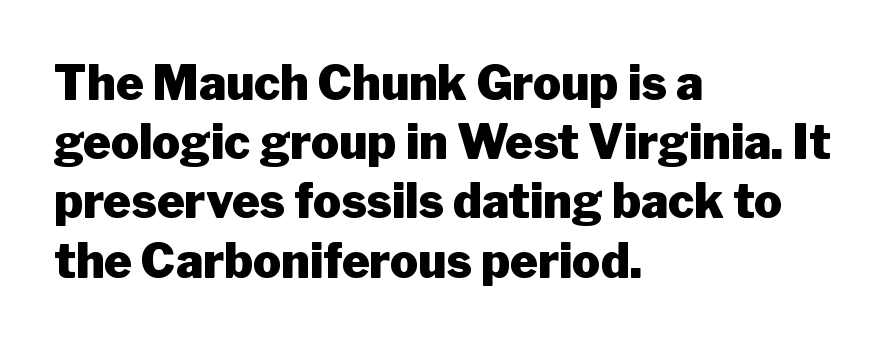
Q: Is the text bold? A: Yes.
Q: Is the text italic (slanted)? A: No, it is upright.
Q: Is the typeface a serif or a sans-serif typeface? A: Sans-serif.
Q: Is the text underlined? A: No.
Q: How is the paragraph aligned? A: Left-aligned.
Q: Is the spacing between letters normal or unusually wide? A: Normal.
Q: Is the spacing between lines tight, normal or loose? A: Normal.
Q: Width (condensed, normal, or wide)? A: Normal.
Q: Stroke contrast? A: Low.
Q: x-height? A: Medium.
Q: Monospaced? A: No.
